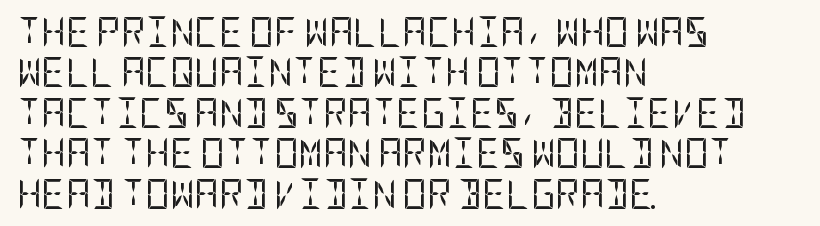
Q: Is the text bold? A: No.
Q: Is the text italic (slanted)? A: No, it is upright.
Q: Is the typeface a serif or a sans-serif typeface? A: Sans-serif.
Q: Is the text underlined? A: No.
Q: How is the paragraph aligned? A: Left-aligned.
Q: Is the spacing between letters normal or unusually wide? A: Normal.
Q: Is the spacing between lines tight, normal or loose? A: Normal.
Q: Width (condensed, normal, or wide)? A: Condensed.
Q: Stroke contrast? A: Low.
Q: x-height? A: Large.
